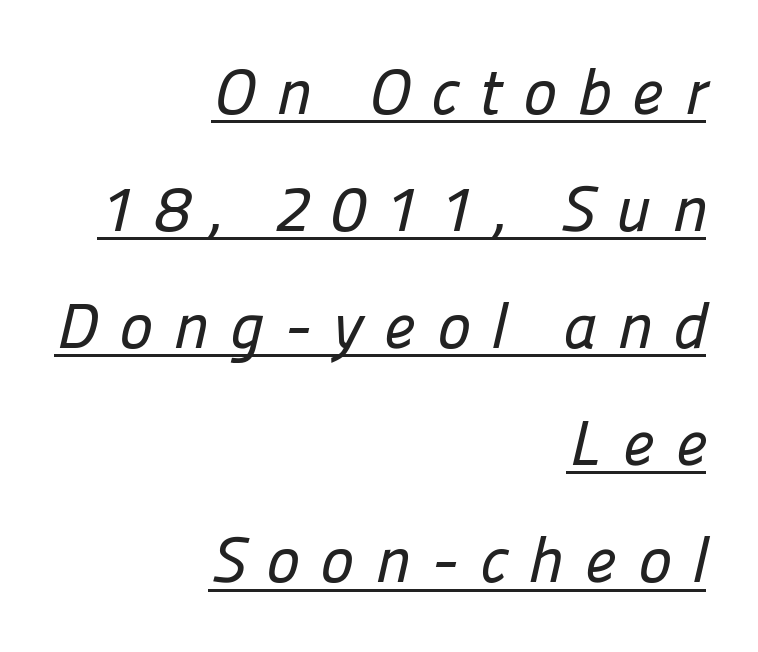
There is plenty of visible air inserted between adjacent glyphs. The face used here is proportionally spaced, like ordinary book or web type. The sample's only ornament is a line tracing under the words. Every row of glyphs terminates at an identical x-position on the right. The passage shown is typeset with a sans-serif family.
